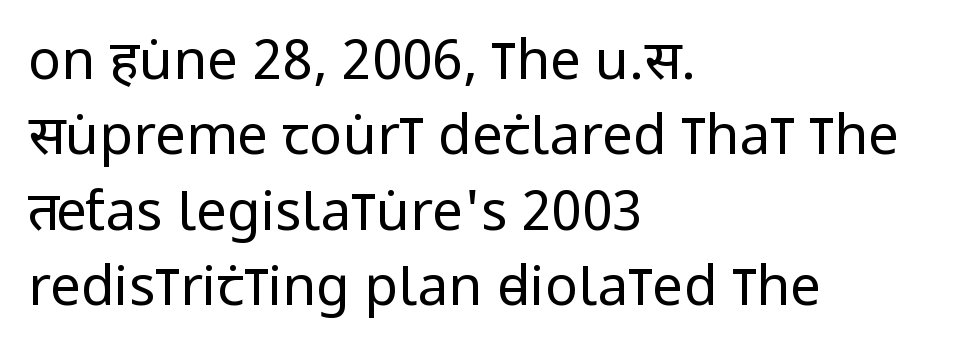
Tracking value appears to be zero — textbook default spacing. Does the copy run flush right? No — it runs flush left. The face used here is a sans, in the tradition of grotesques and geometrics. Is the stroke heavy? The answer is a plain regular-or-lighter. If you drew a line through each stem, it would be perfectly vertical.
